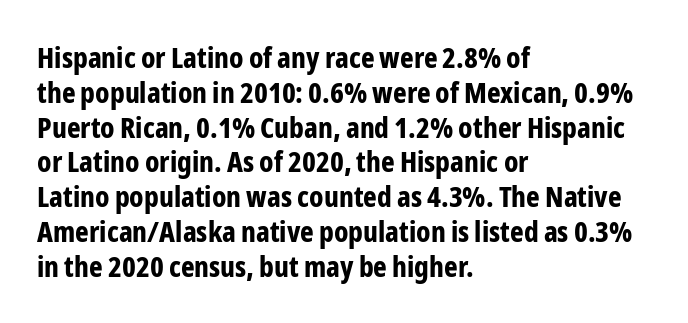
The space beneath each line is pristine and unruled. Is this a fixed-width face? No — the glyphs have proportional, varying widths. Summary of weight: heavy, a full bold. The lettering stays uniformly vertical, giving the passage a roman look. In terms of letterform style, serifs are entirely absent. Default kerning and tracking; the words read as compact shapes.
